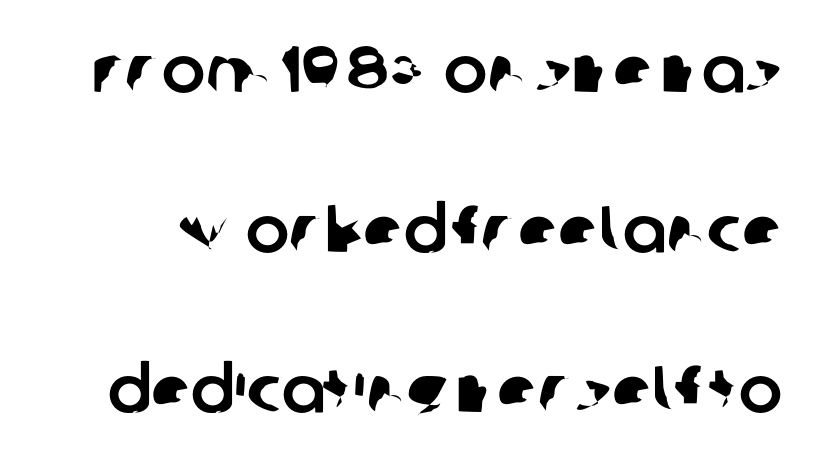
The image shows 65 px sans-serif type; set loose line spacing (2.46x), normal letter spacing, not underlined; low stroke contrast and a large x-height.
